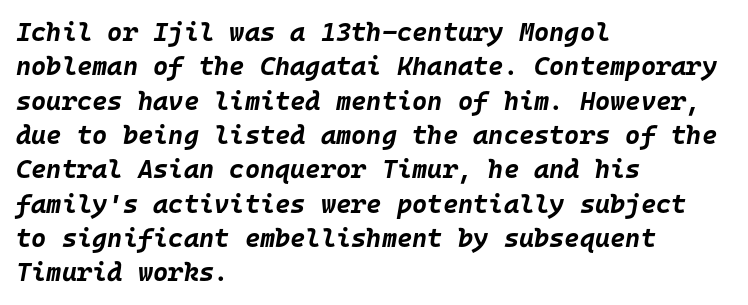
Q: Is the text bold? A: Yes.
Q: Is the text italic (slanted)? A: Yes, it leans right by about 10 degrees.
Q: Is the text underlined? A: No.
Q: How is the paragraph aligned? A: Left-aligned.
Q: Is the spacing between letters normal or unusually wide? A: Normal.
Q: Is the spacing between lines tight, normal or loose? A: Normal.
